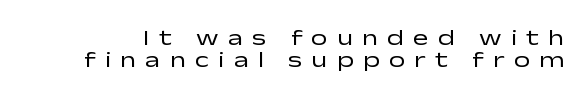
If you measured baseline to baseline, you'd find a short distance. Each row of text sits above clean, open space. Substantial extra tracking has been applied to these lines. This is the regular roman posture of the typeface.
